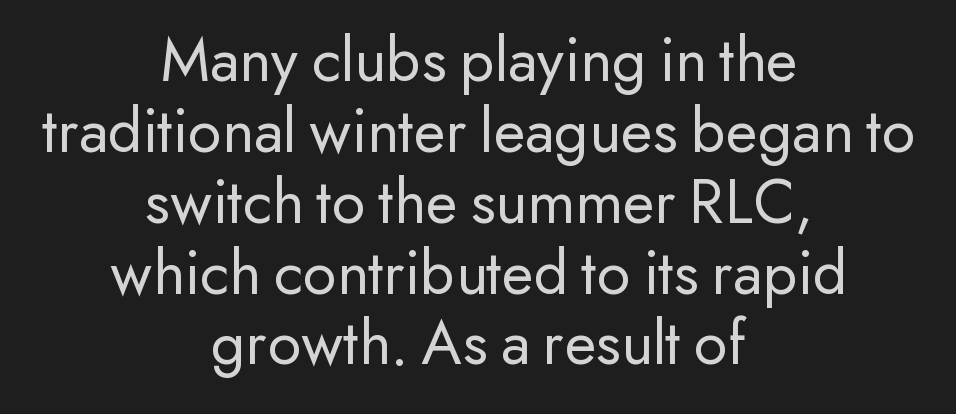
{"serif": "no", "italic": "no", "bold": "no", "weight": "regular", "width": "normal", "stroke_contrast": "low", "x_height": "small", "monospaced": "no", "underline": "no", "align": "center", "line_spacing": "tight", "line_spacing_ratio": 1.09, "letter_spacing": "normal", "letter_spacing_em": 0.0, "glyph_px": 65}
